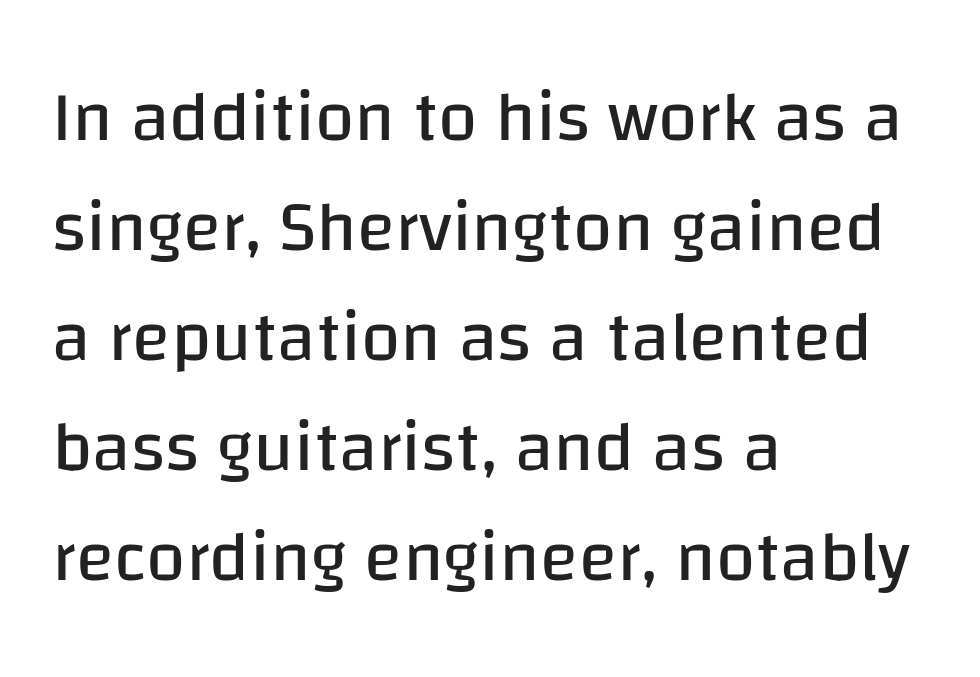
{"serif": "no", "italic": "no", "bold": "no", "weight": "regular", "width": "normal", "stroke_contrast": "low", "x_height": "large", "monospaced": "no", "underline": "no", "align": "left", "line_spacing": "normal", "line_spacing_ratio": 1.55, "letter_spacing": "normal", "letter_spacing_em": 0.0, "glyph_px": 71}
